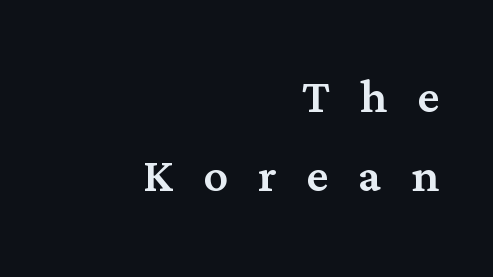
Q: Is the text italic (slanted)? A: No, it is upright.
Q: Is the typeface a serif or a sans-serif typeface? A: Serif.
Q: Is the text underlined? A: No.
Q: How is the paragraph aligned? A: Right-aligned.
Q: Is the spacing between letters normal or unusually wide? A: Unusually wide.
Q: Is the spacing between lines tight, normal or loose? A: Normal.
Q: Width (condensed, normal, or wide)? A: Normal.
Q: Stroke contrast? A: Medium.
Q: x-height? A: Medium.
Q: Monospaced? A: No.
